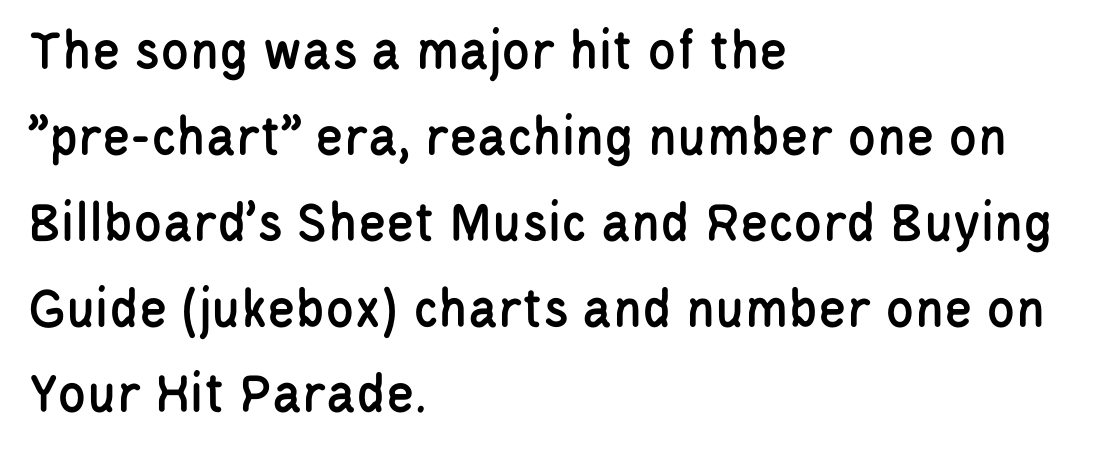
Q: Is the text italic (slanted)? A: No, it is upright.
Q: Is the typeface a serif or a sans-serif typeface? A: Sans-serif.
Q: Is the text underlined? A: No.
Q: How is the paragraph aligned? A: Left-aligned.
Q: Is the spacing between letters normal or unusually wide? A: Normal.
Q: Is the spacing between lines tight, normal or loose? A: Normal.
Q: Width (condensed, normal, or wide)? A: Condensed.
Q: Stroke contrast? A: Low.
Q: x-height? A: Large.
Q: Monospaced? A: No.
